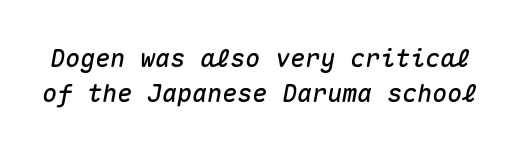
Q: Is the text italic (slanted)? A: Yes, it leans right by about 10 degrees.
Q: Is the text underlined? A: No.
Q: Is the spacing between letters normal or unusually wide? A: Normal.
Q: Is the spacing between lines tight, normal or loose? A: Normal.
